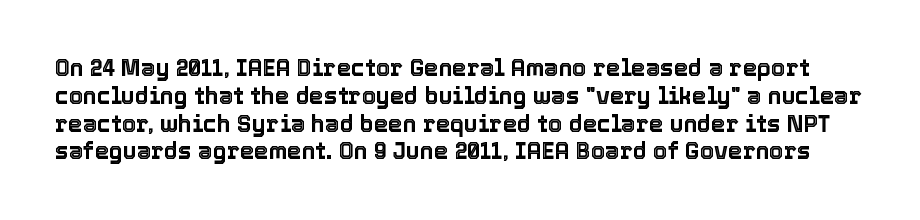
{"italic": "no", "underline": "no", "line_spacing_ratio": 1.21, "letter_spacing": "normal", "letter_spacing_em": 0.0, "glyph_px": 23}
